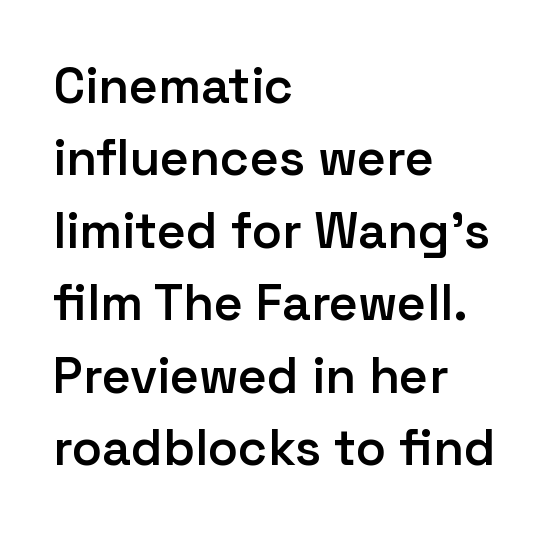
Q: Is the text bold? A: Semi-bold.
Q: Is the text italic (slanted)? A: No, it is upright.
Q: Is the typeface a serif or a sans-serif typeface? A: Sans-serif.
Q: Is the text underlined? A: No.
Q: How is the paragraph aligned? A: Left-aligned.
Q: Is the spacing between letters normal or unusually wide? A: Normal.
Q: Is the spacing between lines tight, normal or loose? A: Normal.
Q: Width (condensed, normal, or wide)? A: Normal.
Q: Stroke contrast? A: Low.
Q: x-height? A: Medium.
Q: Monospaced? A: No.
